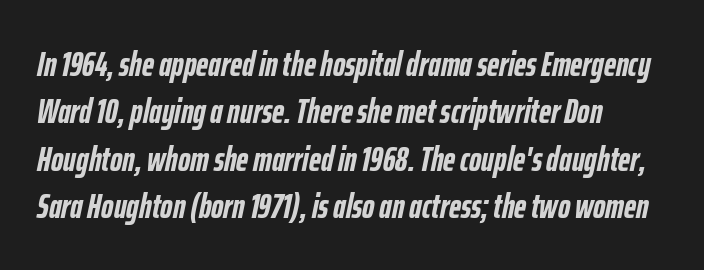
Descender tails drop into unmarked territory. The horizontal fit of the characters is conventional and even. Whoever set this chose a conventional vertical rhythm. The letters are slanted; this is an italic face. Students, this is bold: see how much ink each stroke carries. The paragraph shown leans on its left margin.
